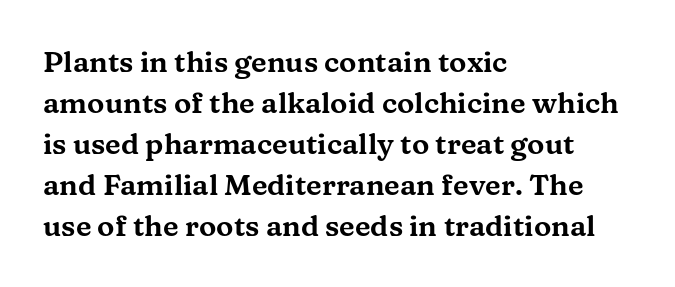
Q: Is the text italic (slanted)? A: No, it is upright.
Q: Is the typeface a serif or a sans-serif typeface? A: Serif.
Q: Is the text underlined? A: No.
Q: How is the paragraph aligned? A: Left-aligned.
Q: Is the spacing between letters normal or unusually wide? A: Normal.
Q: Is the spacing between lines tight, normal or loose? A: Normal.
Q: Width (condensed, normal, or wide)? A: Wide.
Q: Stroke contrast? A: Medium.
Q: x-height? A: Medium.
Q: Monospaced? A: No.
